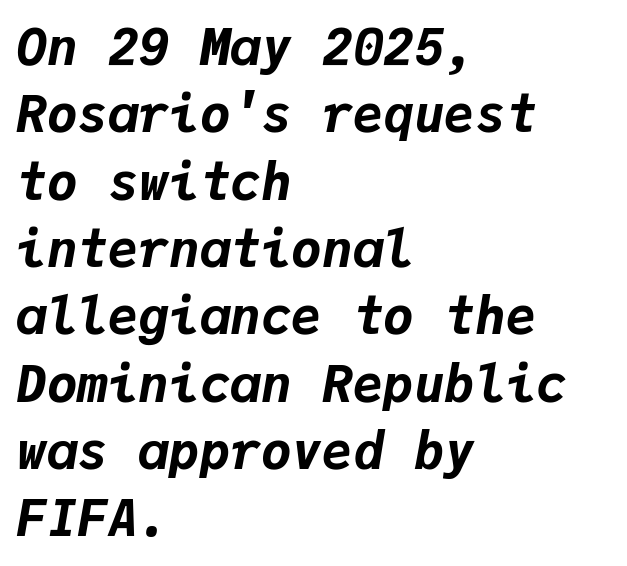
Q: Is the text bold? A: Yes.
Q: Is the text italic (slanted)? A: Yes, it leans right by about 9 degrees.
Q: Is the text underlined? A: No.
Q: How is the paragraph aligned? A: Left-aligned.
Q: Is the spacing between letters normal or unusually wide? A: Normal.
Q: Is the spacing between lines tight, normal or loose? A: Normal.
Q: Width (condensed, normal, or wide)? A: Normal.
Q: Stroke contrast? A: Low.
Q: x-height? A: Medium.
Q: Monospaced? A: Yes.
